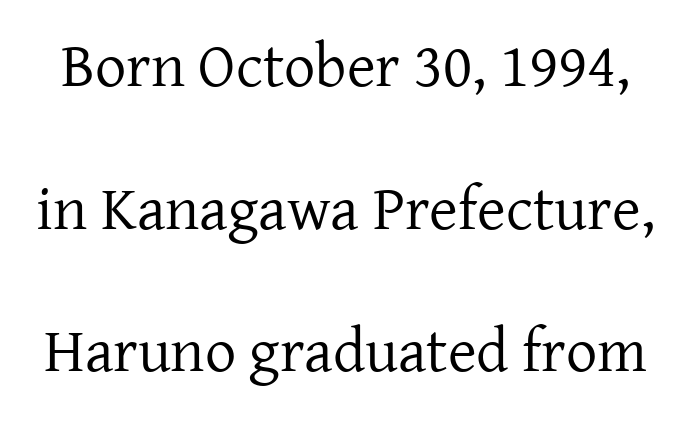
Proportional: the letters do not fall into vertical columns. Nobody touched the tracking dial on this one. The space beneath each line is pristine and unruled. The cut favours lightness, reaching ordinary text weight at its darkest. Yep, those are serifs on the letters. This sample uses an upright cut, with every glyph sitting square on the baseline.
